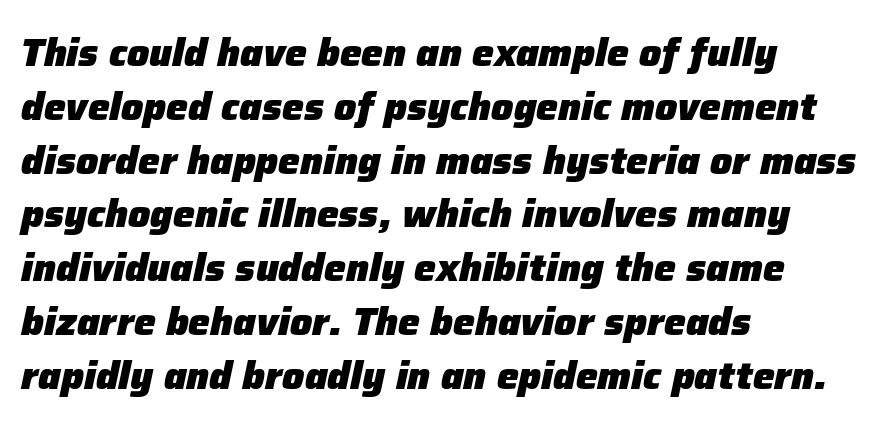
{"italic": "yes", "lean": "right", "slant_degrees": 12, "bold": "yes", "weight": "heavy", "width": "normal", "stroke_contrast": "low", "x_height": "medium", "monospaced": "no", "underline": "no", "align": "left", "line_spacing": "normal", "line_spacing_ratio": 1.38, "letter_spacing": "normal", "letter_spacing_em": 0.0, "glyph_px": 39}
